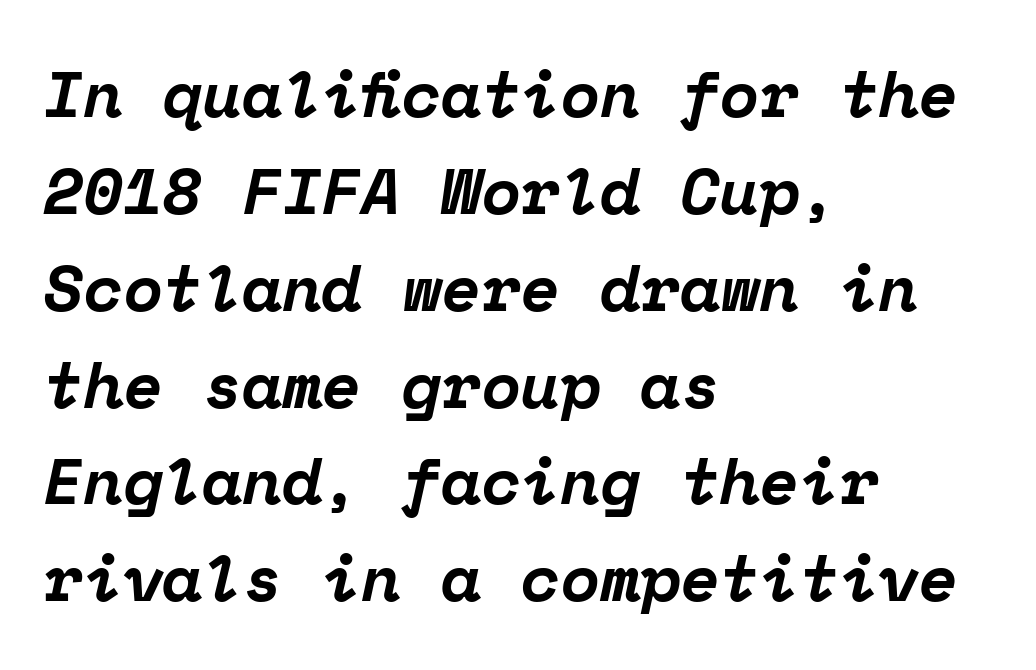
Q: Is the text bold? A: Yes.
Q: Is the text italic (slanted)? A: Yes, it leans right by about 12 degrees.
Q: Is the typeface a serif or a sans-serif typeface? A: Serif.
Q: Is the text underlined? A: No.
Q: How is the paragraph aligned? A: Left-aligned.
Q: Is the spacing between letters normal or unusually wide? A: Normal.
Q: Is the spacing between lines tight, normal or loose? A: Normal.
Q: Width (condensed, normal, or wide)? A: Normal.
Q: Stroke contrast? A: Low.
Q: x-height? A: Medium.
Q: Monospaced? A: Yes.
